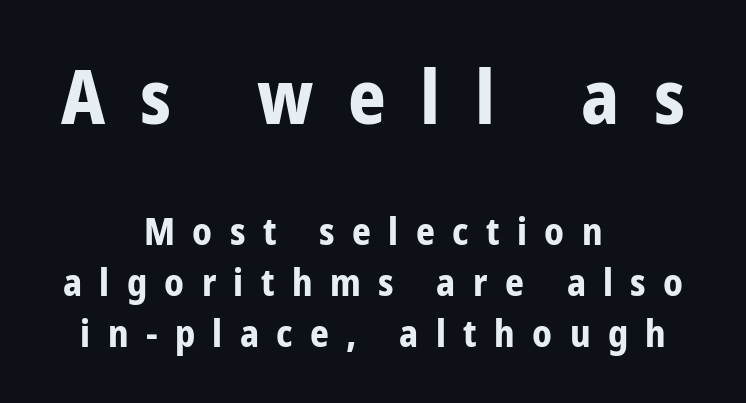
In terms of weight, the rendering is a true, heavy bold. Rows of type keep a routine distance in the vertical direction. The tracking jumps out immediately: characters are airy and widely separated. The passage is arranged like a title page — every line centered.
